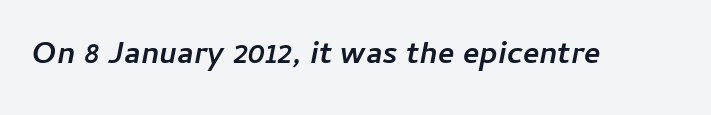
Looks like regular typesetting: each glyph gets only the width it needs. Each glyph is drawn with heavy, bold strokes. Each word holds together tightly as a unit, with standard inter-letter gaps. Designer's note — italics engaged. Underline: absent.
